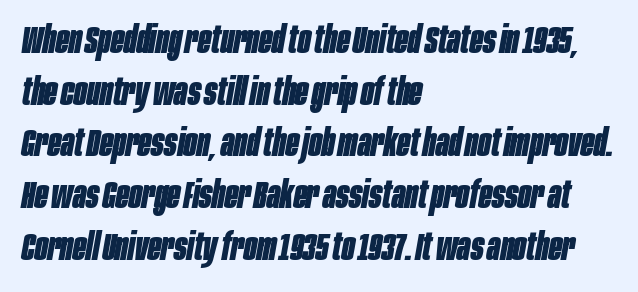
The block of text has a typical density, with ordinary space between rows. A typesetter would call this zero additional tracking. The words here are not underlined. Does the copy run flush right? No — it runs flush left. The rendering uses natural spacing where letterforms have individual widths. Designer's note — italics engaged.
